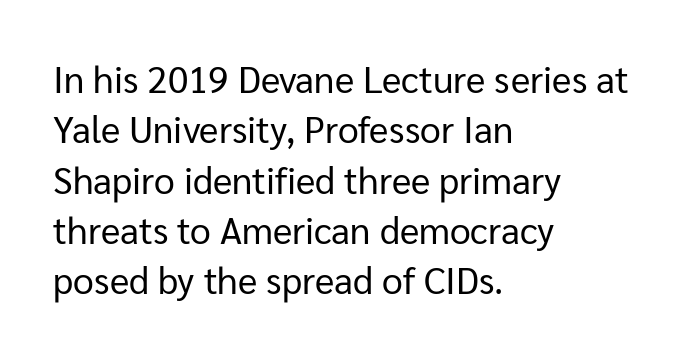
{"serif": "no", "italic": "no", "bold": "no", "weight": "regular", "width": "normal", "stroke_contrast": "low", "x_height": "medium", "monospaced": "no", "underline": "no", "align": "left", "line_spacing": "normal", "line_spacing_ratio": 1.36, "letter_spacing": "normal", "letter_spacing_em": 0.0, "glyph_px": 37}
